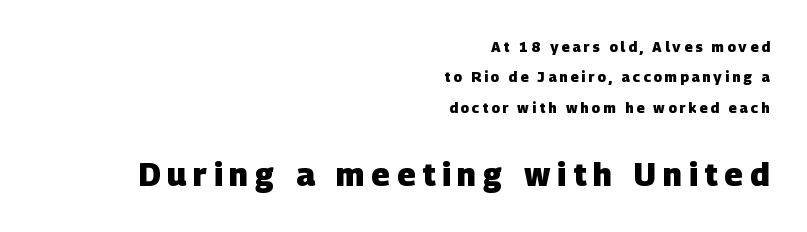
Beneath every word, the page is bare. Which margin do the lines hug? The right one — the left edge is uneven. You get the small type first, then a jump to larger type. The glyphs have the mass of a bold cut.
